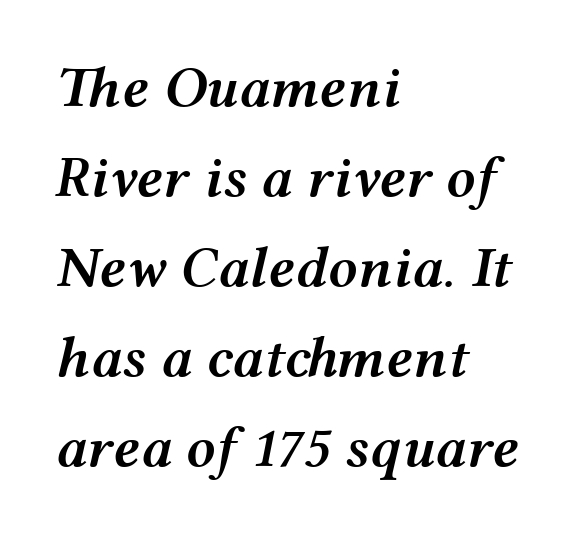
Q: Is the text bold? A: Semi-bold.
Q: Is the text italic (slanted)? A: Yes, it leans right by about 12 degrees.
Q: Is the text underlined? A: No.
Q: How is the paragraph aligned? A: Left-aligned.
Q: Is the spacing between letters normal or unusually wide? A: Normal.
Q: Is the spacing between lines tight, normal or loose? A: Normal.
Q: Width (condensed, normal, or wide)? A: Wide.
Q: Stroke contrast? A: Medium.
Q: x-height? A: Medium.
Q: Monospaced? A: No.
